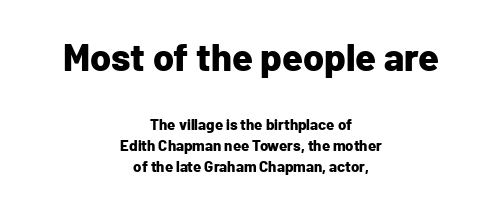
Weight check: bold — yes, fully. These lines are centered, leaving both edges ragged. Nobody touched the tracking dial on this one. Line spacing here is normal.
